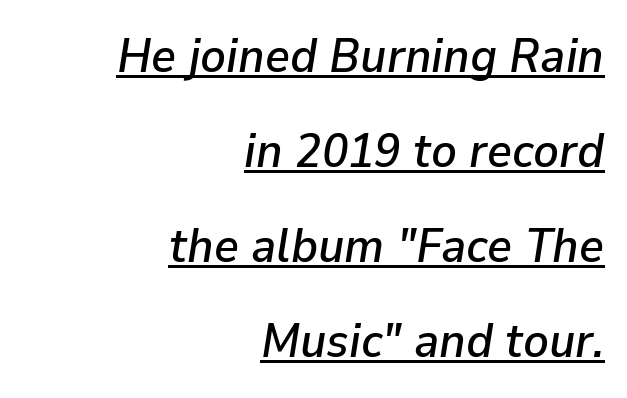
The image shows 48 px text type, italic (leaning right); set right-aligned, loose line spacing (1.98x), normal letter spacing, underlined; low stroke contrast and a medium x-height.
